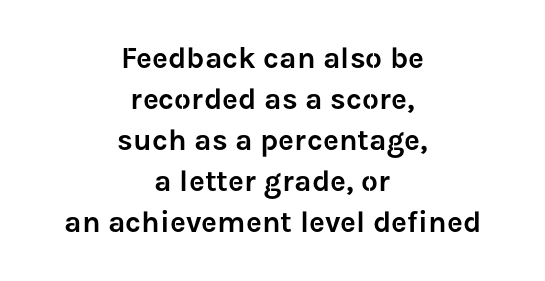
Both edges are ragged and mirror each other, which tells us the setting is centered. You could not count columns in this text — the font is proportionally spaced. Characters remain perfectly vertical along every line. The strip under each line holds only bare page. Unlike a traditional serif, this face leaves its strokes unadorned.
